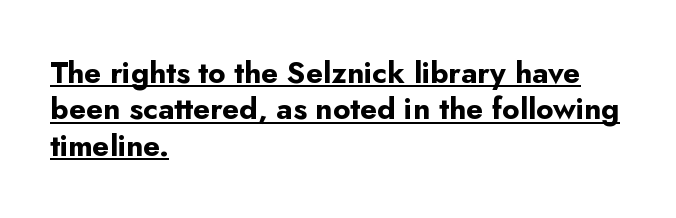
The image shows 30 px bold sans-serif type, upright; set left-aligned, line spacing 1.21x, normal letter spacing, underlined; low stroke contrast and a small x-height.
